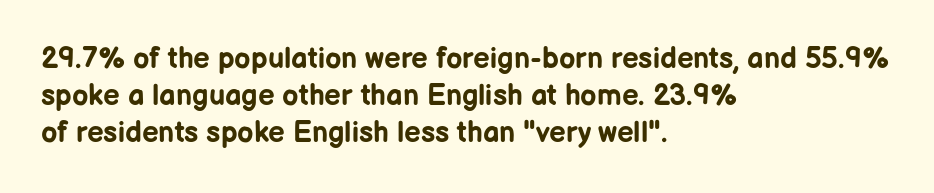
The image shows 29 px bold sans-serif type, upright; set left-aligned, normal line spacing (1.28x), normal letter spacing, not underlined; low stroke contrast and a medium x-height.
